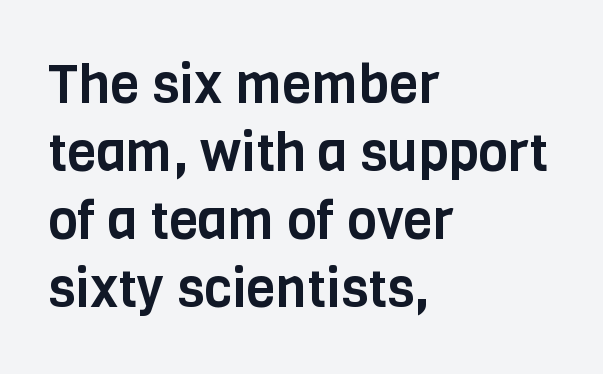
The image shows 54 px condensed sans-serif type, upright; set left-aligned, normal line spacing (1.26x), normal letter spacing, not underlined; low stroke contrast and a large x-height.
